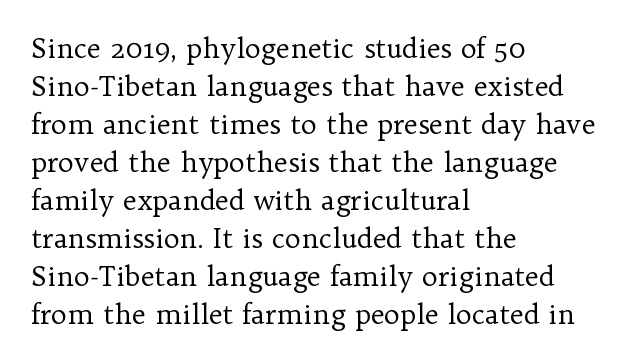
{"italic": "no", "bold": "no", "underline": "no", "align": "left", "line_spacing": "normal", "line_spacing_ratio": 1.41, "letter_spacing": "normal", "letter_spacing_em": 0.0, "glyph_px": 27}
